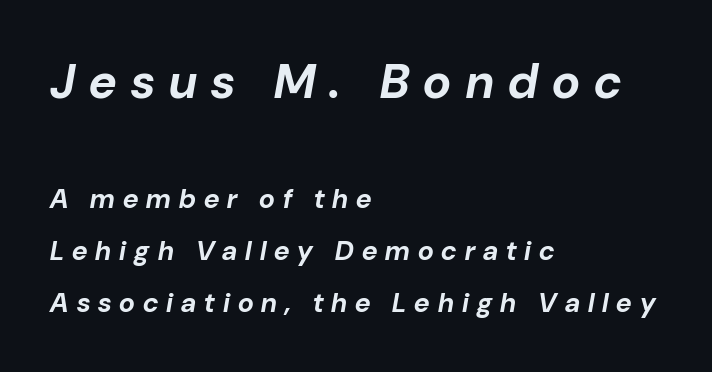
The characters look thick and weighty, a clear bold. Block one is the big one; block two sits smaller underneath. This sample uses expanded letter spacing, leaving extra air between glyphs. Where is the straight margin? On the left. What's the leading like? Stretched, with rows far apart. The rendering applies a slant to the glyphs.
